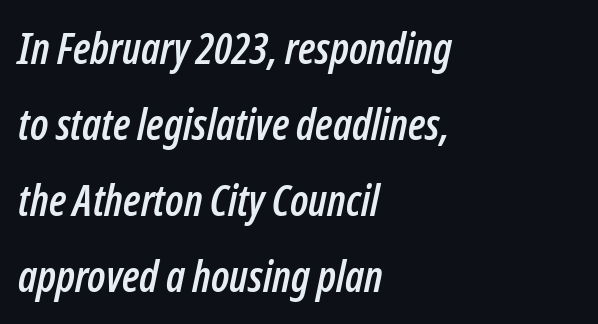
Which margin do the lines hug? The left one — the right edge is uneven. Tracking value appears to be zero — textbook default spacing. Just letters on the line, the space beneath them empty. Varying glyph widths throughout — classic text-font behaviour. The font's italic variant was chosen for this text.
